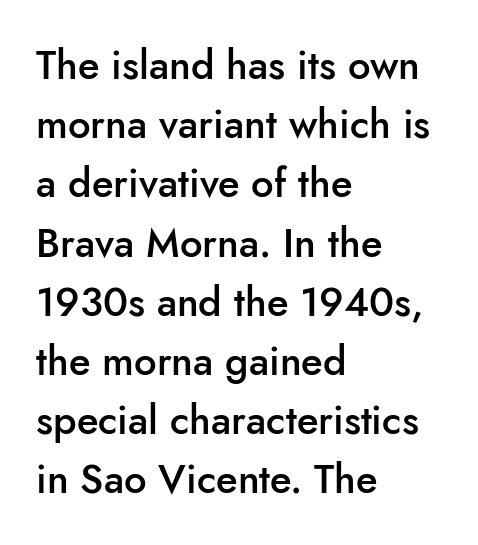
Notice the strokes are somewhat thickened but not fully heavy: this is a semibold. The horizontal fit of the characters is conventional and even. Caption: multi-line text, flush left, ragged right. The face used here is proportionally spaced, like ordinary book or web type. Descenders are the only things crossing below the line. The line-height multiplier appears to be the usual default.
